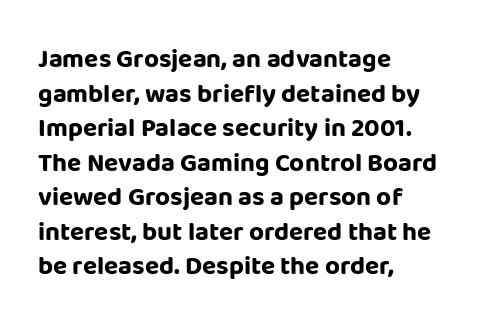
Do the letters lean? They stand straight. Standard letterfit; no display-style spreading of the glyphs. The strip under each line holds only bare page. The rendering anchors every line to the left-hand side. The glyphs have the mass of a bold cut. Quick note: interline space is typical.
